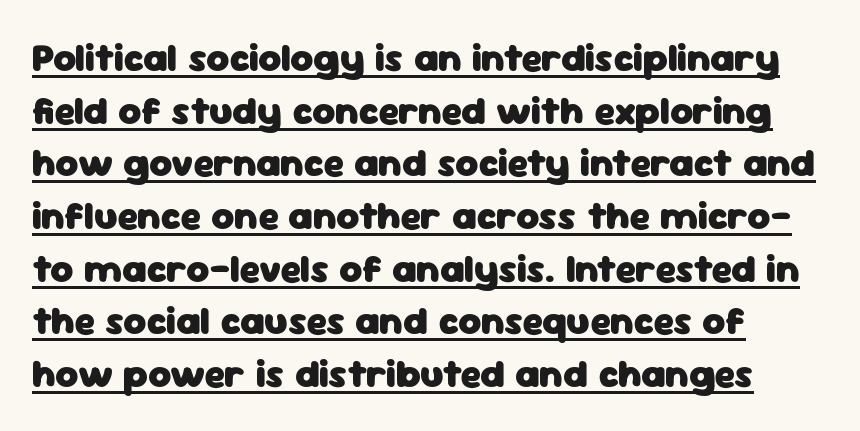
{"serif": "no", "italic": "no", "bold": "yes", "weight": "heavy", "width": "normal", "stroke_contrast": "low", "x_height": "medium", "monospaced": "no", "underline": "yes", "align": "left", "line_spacing": "normal", "line_spacing_ratio": 1.35, "letter_spacing": "normal", "letter_spacing_em": 0.0, "glyph_px": 39}
